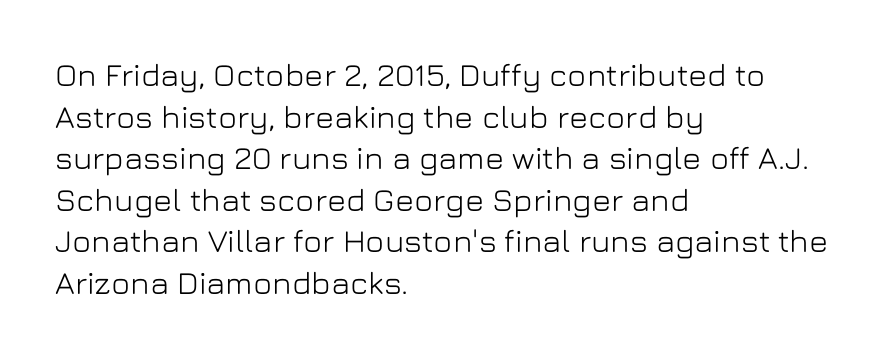
These lines were composed using upright roman letters. The horizontal fit of the characters is conventional and even. The rows are spaced the way most documents space them. Rule under the text: the space is simply empty. This sample has the flowing, uneven cadence of proportional lettering.
